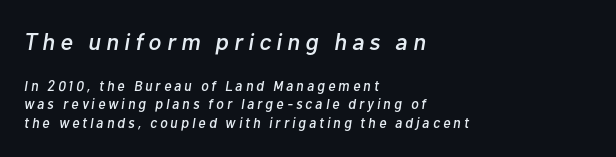
An italicized treatment has been applied to the whole sample. You get the large type first, then a drop to smaller type. Reading down the column, the eye jumps a familiar distance to each next line. Inter-character spacing is expanded well beyond the font's built-in metrics.
